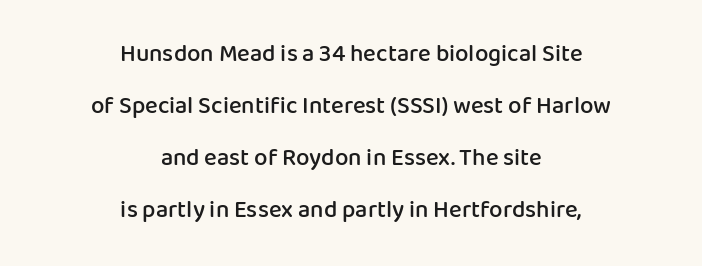
Any mark beneath the type? The region is blank. How heavy is the stroke? Medium-heavy — a semibold, shy of bold. Horizontal bands of white between lines are thick stripes. The typesetter chose a symmetrical, centered arrangement here.
